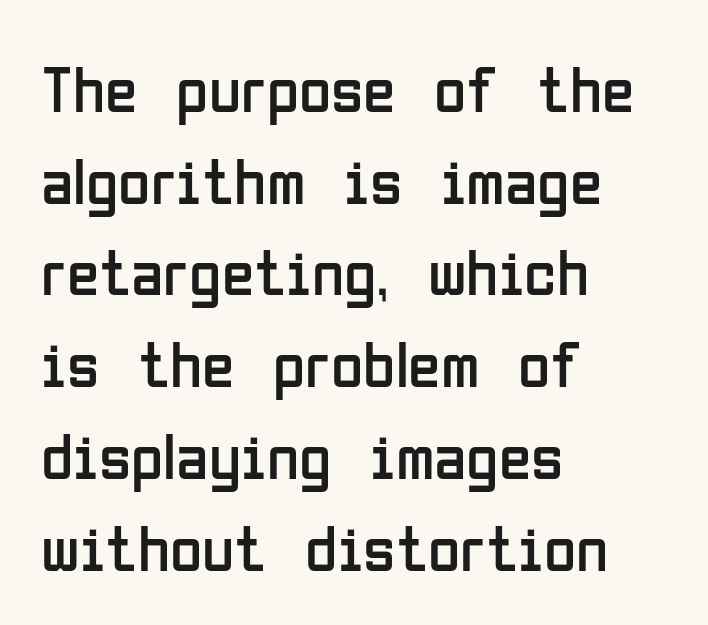
{"serif": "no", "italic": "no", "bold": "no", "weight": "regular", "width": "condensed", "stroke_contrast": "low", "x_height": "medium", "monospaced": "no", "underline": "no", "align": "left", "line_spacing": "normal", "line_spacing_ratio": 1.39, "letter_spacing": "normal", "letter_spacing_em": 0.0, "glyph_px": 66}
